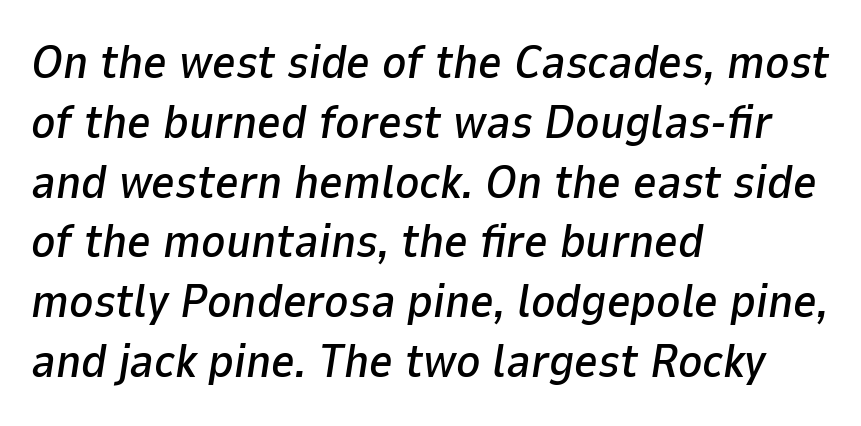
{"italic": "yes", "lean": "right", "slant_degrees": 9, "width": "normal", "stroke_contrast": "low", "x_height": "medium", "monospaced": "no", "underline": "no", "align": "left", "line_spacing": "normal", "line_spacing_ratio": 1.3, "letter_spacing": "normal", "letter_spacing_em": 0.0, "glyph_px": 46}
